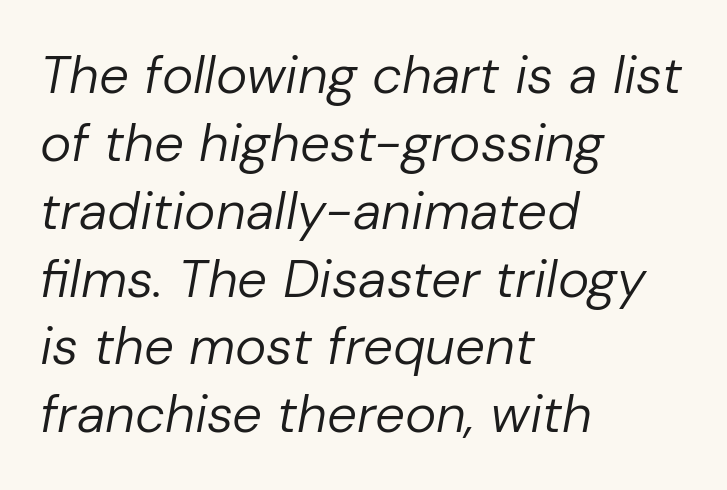
Q: Is the text bold? A: No.
Q: Is the text italic (slanted)? A: Yes, it leans right by about 10 degrees.
Q: Is the text underlined? A: No.
Q: How is the paragraph aligned? A: Left-aligned.
Q: Is the spacing between letters normal or unusually wide? A: Normal.
Q: Is the spacing between lines tight, normal or loose? A: Normal.
Q: Width (condensed, normal, or wide)? A: Normal.
Q: Stroke contrast? A: Low.
Q: x-height? A: Medium.
Q: Monospaced? A: No.
